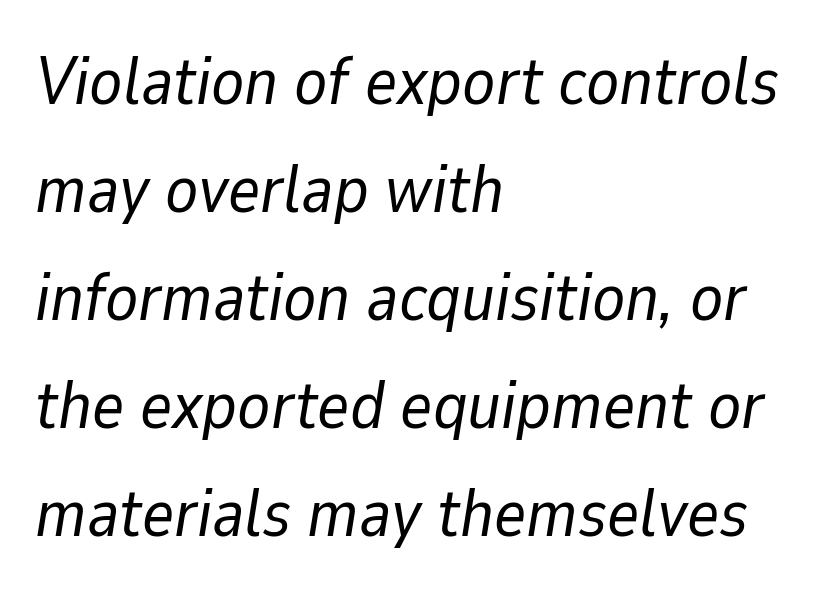
Q: Is the text bold? A: No.
Q: Is the text italic (slanted)? A: Yes, it leans right by about 9 degrees.
Q: Is the text underlined? A: No.
Q: How is the paragraph aligned? A: Left-aligned.
Q: Is the spacing between letters normal or unusually wide? A: Normal.
Q: Is the spacing between lines tight, normal or loose? A: Normal.
Q: Width (condensed, normal, or wide)? A: Normal.
Q: Stroke contrast? A: Low.
Q: x-height? A: Medium.
Q: Monospaced? A: No.
